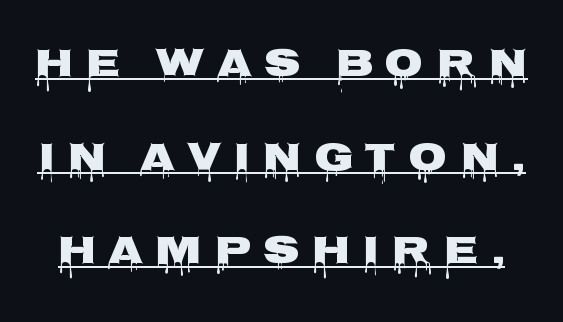
{"serif": "no", "italic": "no", "width": "wide", "stroke_contrast": "low", "x_height": "large", "monospaced": "no", "underline": "yes", "line_spacing": "loose", "line_spacing_ratio": 2.34, "letter_spacing": "wide", "letter_spacing_em": 0.3, "glyph_px": 40}
